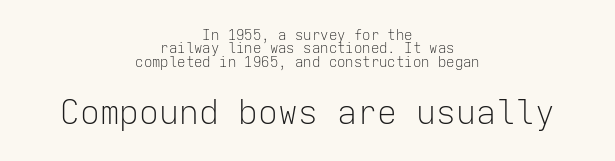
{"serif": "no", "italic": "no", "bold": "no", "weight": "light", "width": "normal", "stroke_contrast": "low", "x_height": "medium", "monospaced": "yes", "underline": "no", "align": "center", "line_spacing": "tight", "line_spacing_ratio": 0.95, "letter_spacing": "normal", "letter_spacing_em": 0.0, "larger_block": "second", "size_ratio": 2.36, "glyph_px": 33}
